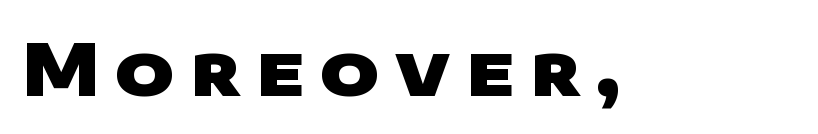
Q: Is the text bold? A: Yes.
Q: Is the typeface a serif or a sans-serif typeface? A: Sans-serif.
Q: Is the text underlined? A: No.
Q: Is the spacing between letters normal or unusually wide? A: Unusually wide.
Q: Width (condensed, normal, or wide)? A: Wide.
Q: Stroke contrast? A: Low.
Q: x-height? A: Large.
Q: Monospaced? A: No.
